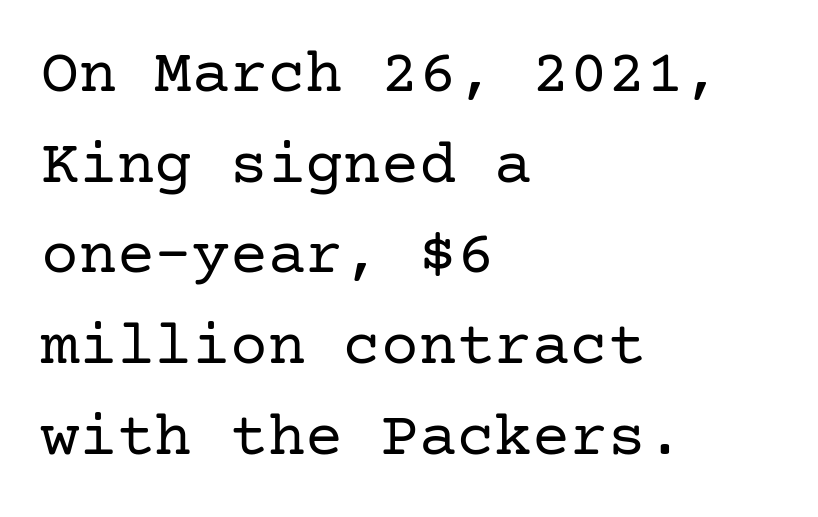
Q: Is the text bold? A: No.
Q: Is the text italic (slanted)? A: No, it is upright.
Q: Is the typeface a serif or a sans-serif typeface? A: Serif.
Q: Is the text underlined? A: No.
Q: How is the paragraph aligned? A: Left-aligned.
Q: Is the spacing between letters normal or unusually wide? A: Normal.
Q: Is the spacing between lines tight, normal or loose? A: Normal.
Q: Width (condensed, normal, or wide)? A: Normal.
Q: Stroke contrast? A: Low.
Q: x-height? A: Medium.
